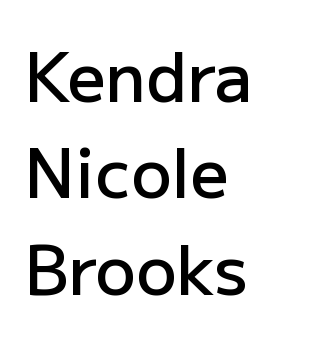
The glyphs have the mass of a demibold cut, below bold. Proportional: the letters do not fall into vertical columns. This rendering leaves character spacing at its baseline value. Do the letters lean? They stand straight. These lines sit exactly where default settings would place them.
